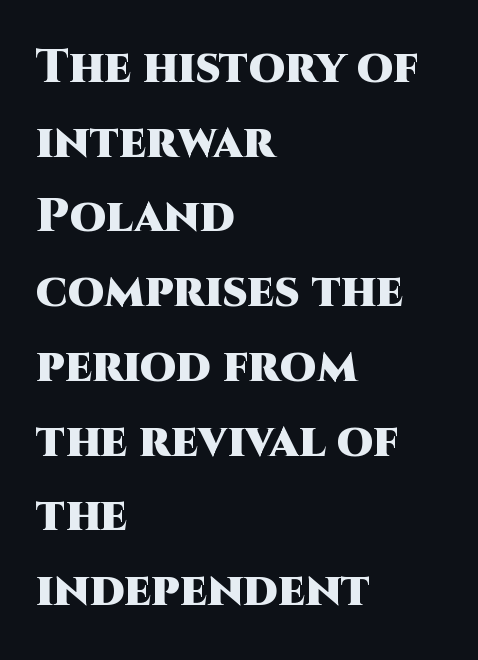
The font family rendered here belongs to the sans-serif group. The passage is arranged the way most books set body copy — flush left. Do the characters align in a grid? No, the font is proportional. The designer left line spacing at the default. Weight check: bold — yes, fully. Descenders hang freely into open space.
